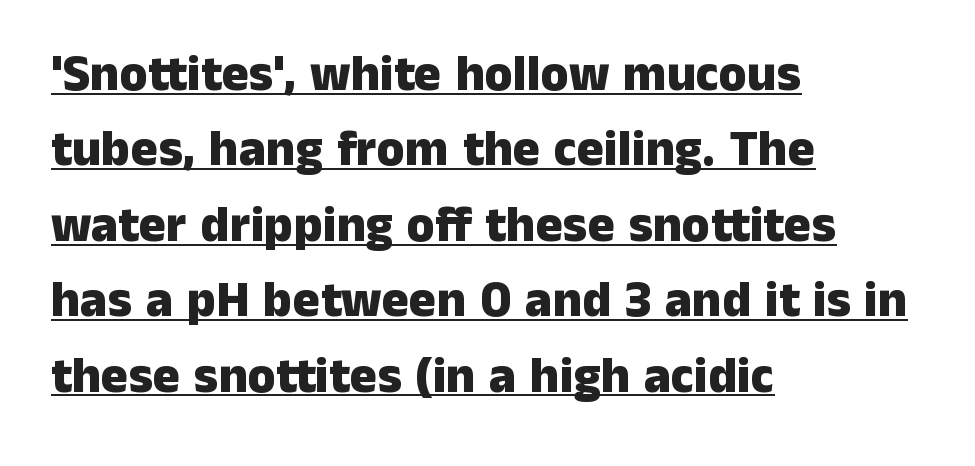
{"serif": "no", "italic": "no", "bold": "yes", "weight": "heavy", "width": "normal", "stroke_contrast": "low", "x_height": "medium", "monospaced": "no", "underline": "yes", "align": "left", "line_spacing": "normal", "line_spacing_ratio": 1.48, "letter_spacing": "normal", "letter_spacing_em": 0.0, "glyph_px": 51}
